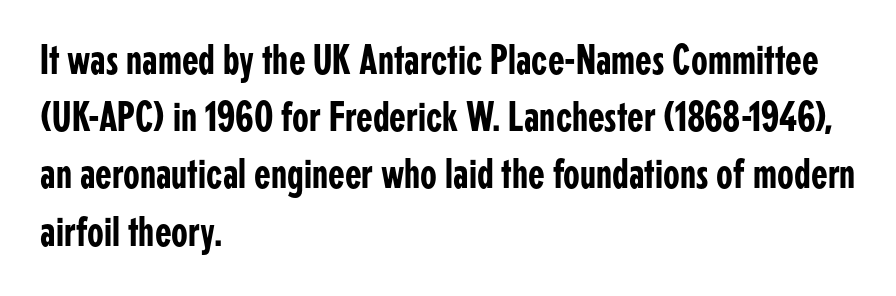
Q: Is the text italic (slanted)? A: No, it is upright.
Q: Is the typeface a serif or a sans-serif typeface? A: Sans-serif.
Q: Is the text underlined? A: No.
Q: How is the paragraph aligned? A: Left-aligned.
Q: Is the spacing between letters normal or unusually wide? A: Normal.
Q: Is the spacing between lines tight, normal or loose? A: Normal.
Q: Width (condensed, normal, or wide)? A: Condensed.
Q: Stroke contrast? A: Low.
Q: x-height? A: Medium.
Q: Monospaced? A: No.
